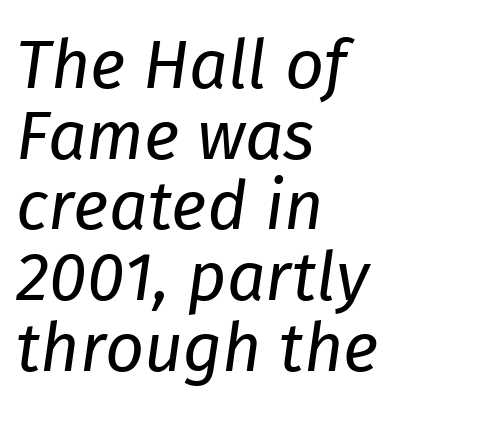
The image shows 68 px regular-weight type, italic (leaning right); set left-aligned, tight line spacing (1.04x), normal letter spacing, not underlined; low stroke contrast and a medium x-height.
